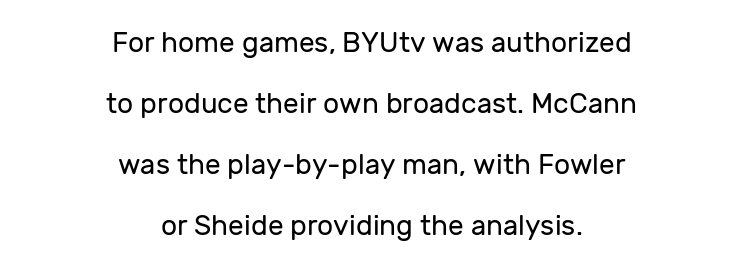
Are there feet on the stems? There aren't — it's a sans. These glyphs show unthickened strokes, regular width or finer. The type is set solid horizontally, with unmodified tracking. The rendering uses natural spacing where letterforms have individual widths. Posture: vertical. The foot of each line stays bare and open.
